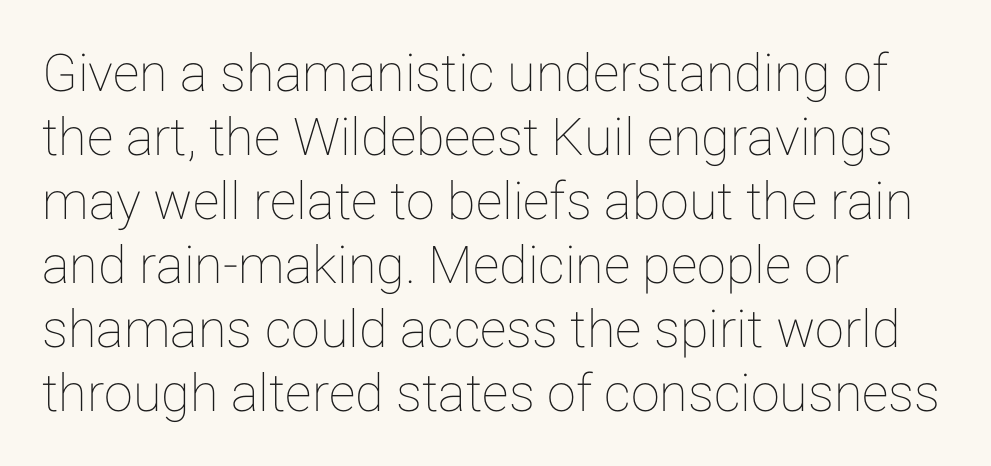
The image shows 52 px text type, upright; set left-aligned, line spacing 1.23x, normal letter spacing, not underlined; low stroke contrast and a medium x-height.
